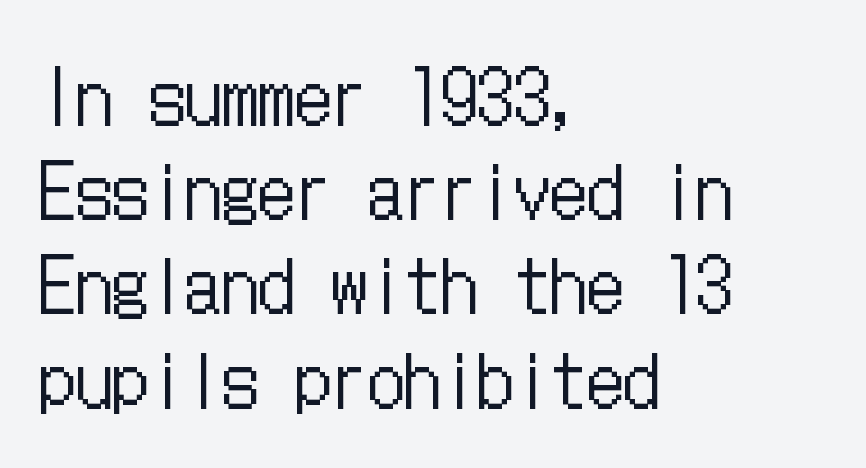
The designer left line spacing at the default. Visually the block forms a straight wall on the left and a jagged coastline on the right. The strokes carry an ordinary text weight at most. The type is set solid horizontally, with unmodified tracking. The strip under each line holds only bare page. Ascenders rise straight up at ninety degrees.
